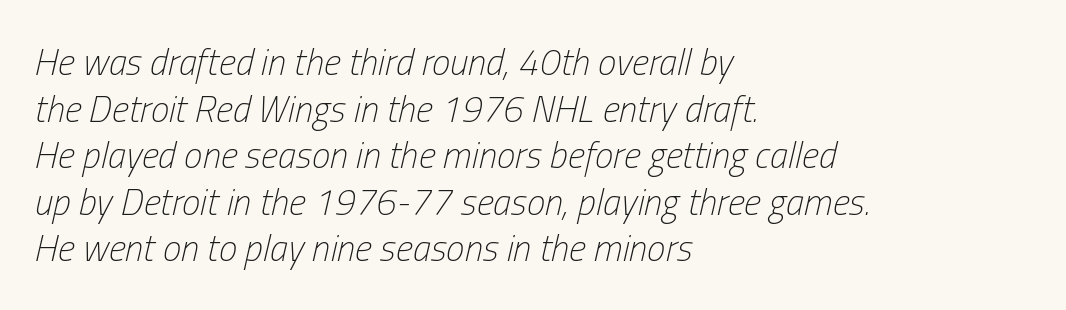
The image shows 37 px light, condensed type, italic (leaning right); set left-aligned, normal line spacing (1.26x), normal letter spacing, not underlined; low stroke contrast and a medium x-height.
